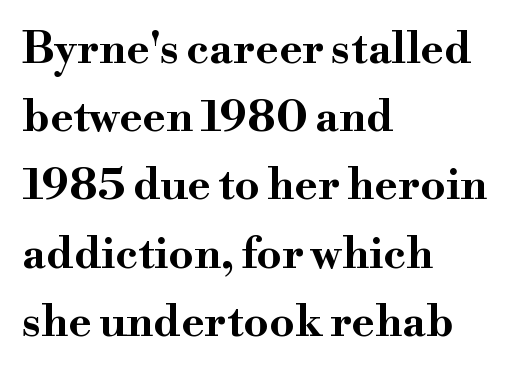
The image shows 44 px bold, wide serif type, upright; set left-aligned, normal line spacing (1.55x), normal letter spacing, not underlined; high stroke contrast and a small x-height.
